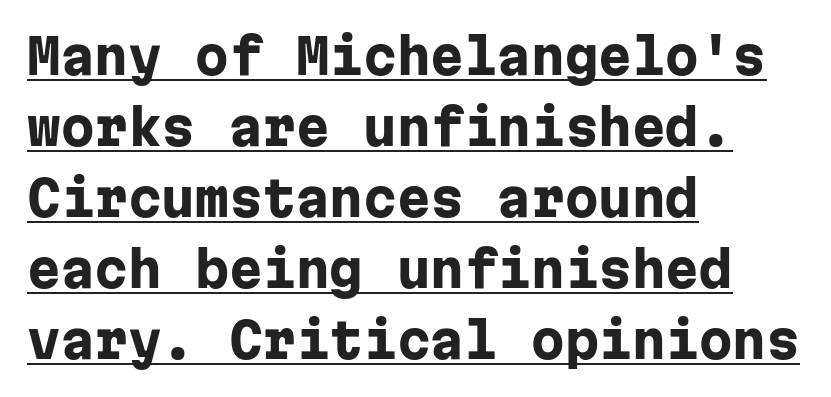
Horizontal alignment here is leftward, the default for most running prose. Fixed-width glyphs throughout — classic coding-font behaviour. These lines are composed in type without serifs. Quick note: interline space is typical. Emphasis by weight is at full strength: bold.
